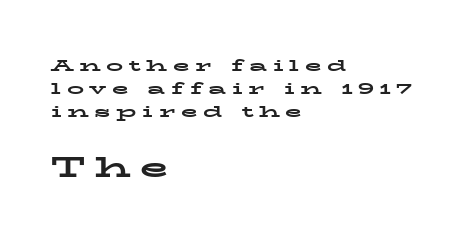
{"serif": "yes", "italic": "no", "bold": "yes", "weight": "bold", "width": "wide", "stroke_contrast": "low", "x_height": "medium", "monospaced": "no", "underline": "no", "align": "left", "line_spacing": "normal", "line_spacing_ratio": 1.36, "letter_spacing": "wide", "letter_spacing_em": 0.33, "larger_block": "second", "size_ratio": 1.71, "glyph_px": 29}
